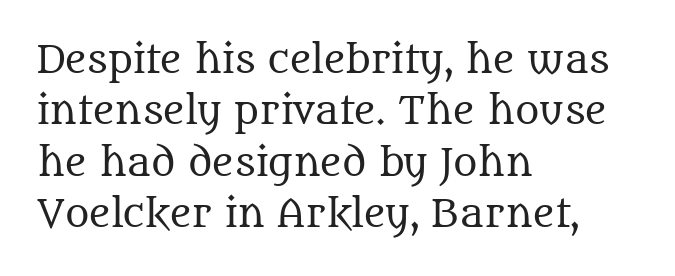
The image shows 37 px regular-weight serif type, upright; set left-aligned, normal line spacing (1.39x), normal letter spacing, not underlined; medium stroke contrast and a large x-height.
